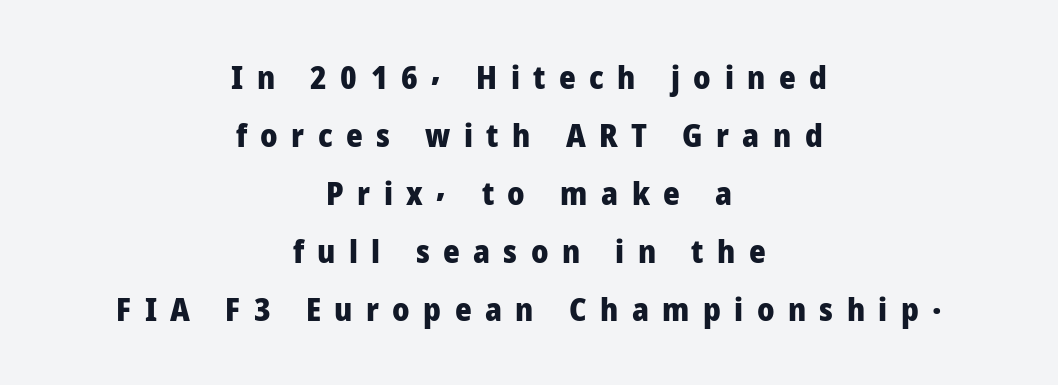
{"serif": "no", "italic": "no", "bold": "yes", "weight": "heavy", "width": "normal", "stroke_contrast": "low", "x_height": "medium", "monospaced": "no", "underline": "no", "align": "center", "line_spacing_ratio": 1.81, "letter_spacing": "wide", "letter_spacing_em": 0.42, "glyph_px": 32}
